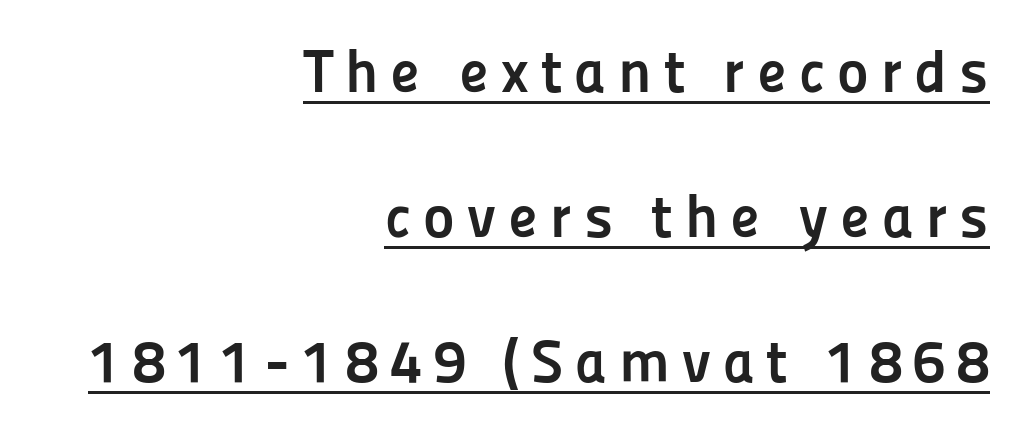
Q: Is the text bold? A: Yes.
Q: Is the text italic (slanted)? A: No, it is upright.
Q: Is the typeface a serif or a sans-serif typeface? A: Sans-serif.
Q: Is the text underlined? A: Yes.
Q: How is the paragraph aligned? A: Right-aligned.
Q: Is the spacing between letters normal or unusually wide? A: Unusually wide.
Q: Is the spacing between lines tight, normal or loose? A: Loose.
Q: Width (condensed, normal, or wide)? A: Normal.
Q: Stroke contrast? A: Low.
Q: x-height? A: Medium.
Q: Monospaced? A: No.
